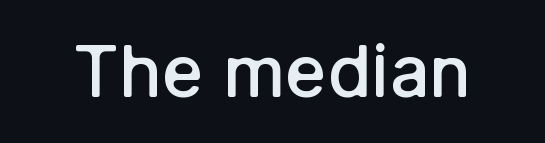
Q: Is the text bold? A: Semi-bold.
Q: Is the text italic (slanted)? A: No, it is upright.
Q: Is the typeface a serif or a sans-serif typeface? A: Sans-serif.
Q: Is the text underlined? A: No.
Q: Is the spacing between letters normal or unusually wide? A: Normal.
Q: Width (condensed, normal, or wide)? A: Normal.
Q: Stroke contrast? A: Low.
Q: x-height? A: Medium.
Q: Monospaced? A: No.
